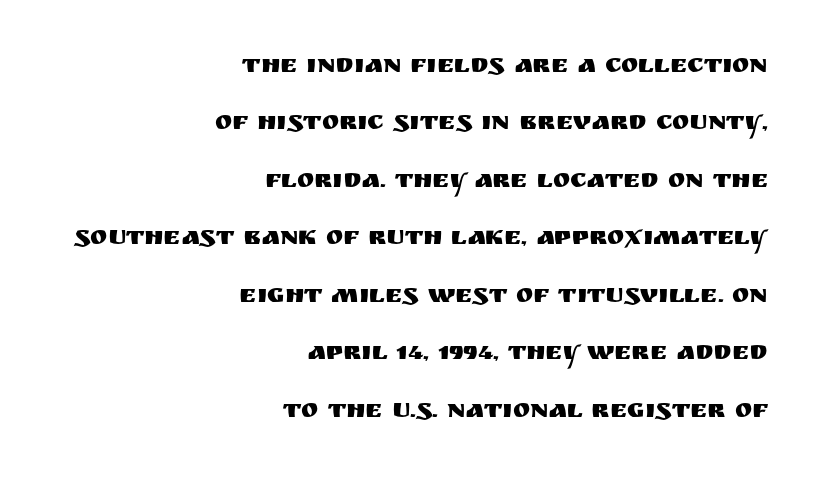
Decoration check: the copy has no underline. Nope, not italic — everything's standing straight. The letterforms sit shoulder to shoulder at normal distance. In terms of leading, this rendering errs on the spacious side. Is the block centered? No — it sits flush against the right margin.
